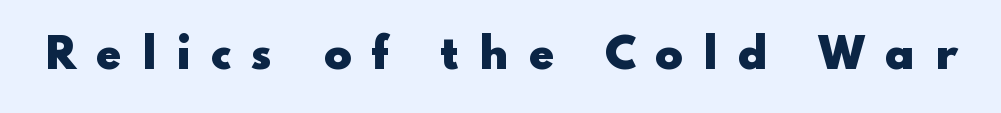
The image shows 41 px heavy, wide sans-serif type, upright; set unusually wide letter spacing (+0.48 em), not underlined; low stroke contrast and a small x-height.
